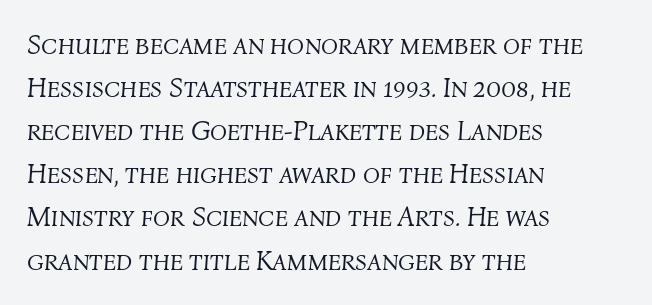
{"italic": "yes", "lean": "right", "slant_degrees": 4, "bold": "no", "weight": "light", "width": "normal", "stroke_contrast": "medium", "x_height": "medium", "monospaced": "no", "underline": "no", "align": "left", "line_spacing": "normal", "line_spacing_ratio": 1.54, "letter_spacing": "normal", "letter_spacing_em": 0.0, "glyph_px": 28}
